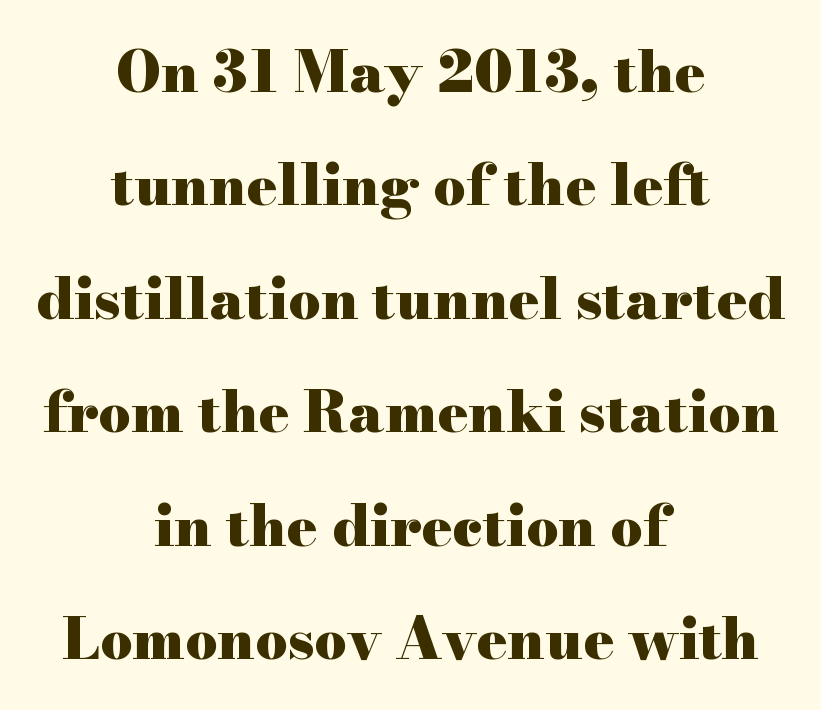
Layout note: lines centered. Heavy, bold letterforms. A typesetter would call this leading open, well beyond the default. The zone under the glyphs is completely vacant.
